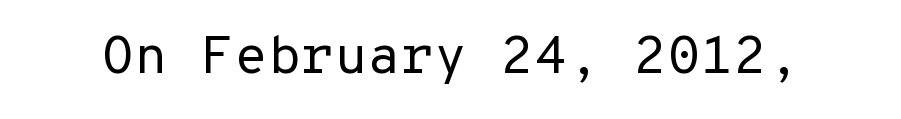
{"serif": "no", "italic": "no", "bold": "no", "weight": "regular", "width": "normal", "stroke_contrast": "low", "x_height": "medium", "underline": "no", "letter_spacing": "normal", "letter_spacing_em": 0.0, "glyph_px": 54}
